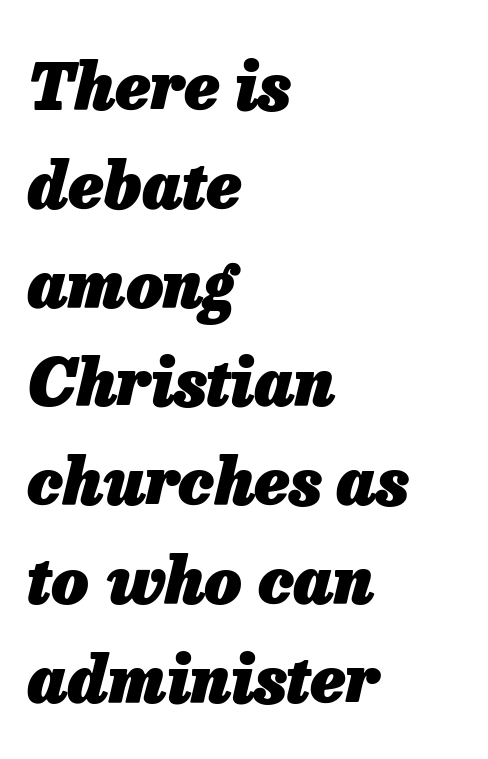
These lines are rendered in a variable-pitch font. Words float on clear page, feet unadorned. Students, observe: this is what conventionally led text looks like. The rendering uses a bold face; every stroke is thick and dark. When letters slant like this, we call the style italic. Inter-character spacing is left at the font's built-in metrics.
